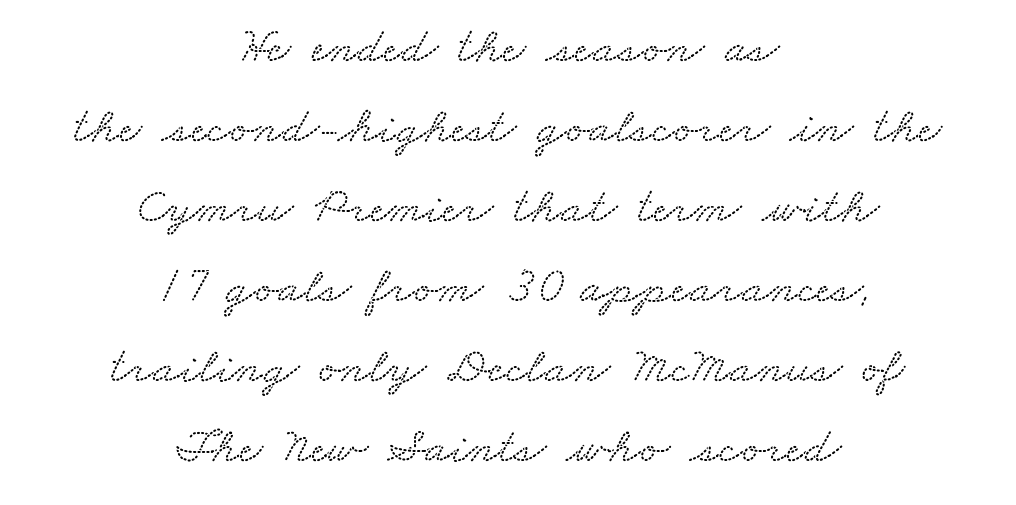
{"serif": "yes", "width": "wide", "stroke_contrast": "medium", "x_height": "small", "monospaced": "no", "underline": "no", "align": "center", "line_spacing": "normal", "line_spacing_ratio": 1.57, "letter_spacing": "normal", "letter_spacing_em": 0.0, "glyph_px": 51}
